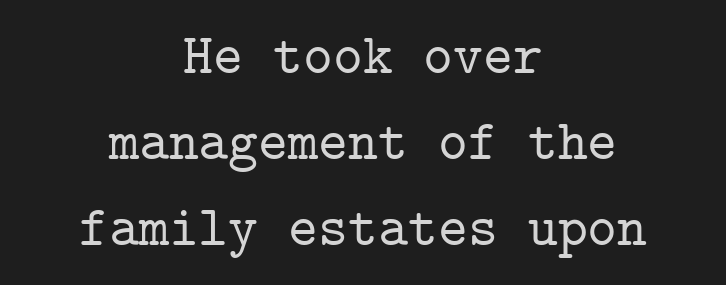
The type sits square on the baseline with zero lean. These lines are rendered in a fixed-pitch font. Visually the block forms a symmetrical silhouette, jagged on both flanks. Unlike a clean sans, this face finishes its strokes with serifs. Standard letterfit; no display-style spreading of the glyphs.
